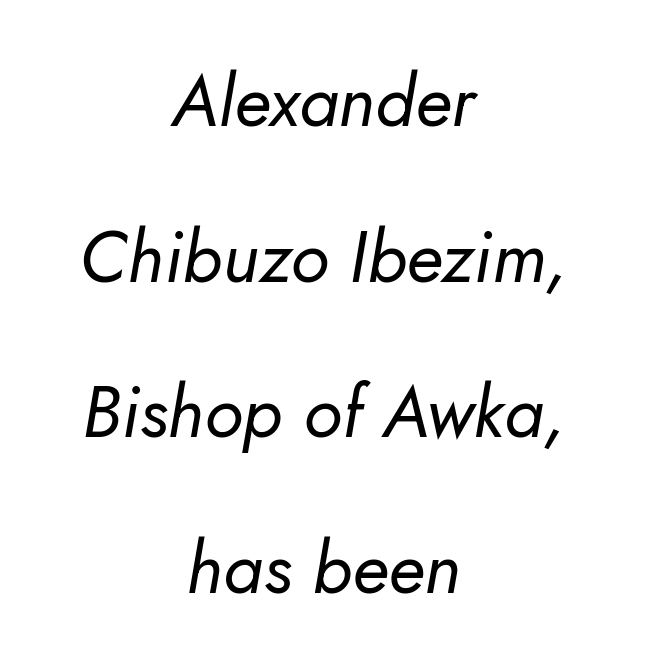
The image shows 72 px regular-weight type, italic (leaning right); set centered, loose line spacing (2.16x), normal letter spacing, not underlined; low stroke contrast and a small x-height.
